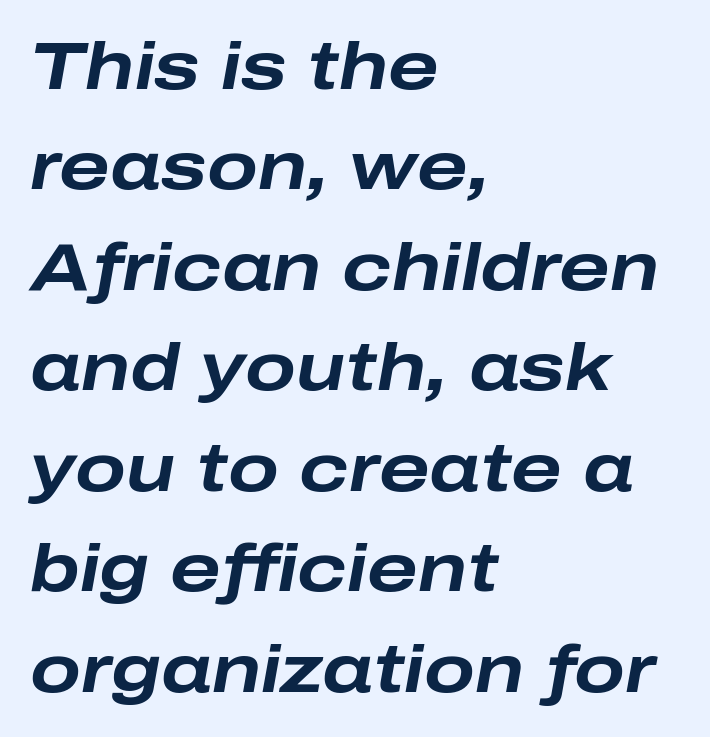
The image shows 67 px bold, wide type, italic (leaning right); set left-aligned, normal line spacing (1.5x), normal letter spacing, not underlined; low stroke contrast and a medium x-height.
